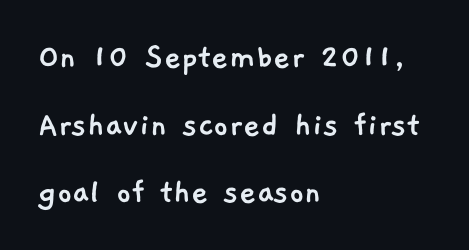
{"serif": "no", "width": "normal", "stroke_contrast": "low", "x_height": "medium", "monospaced": "no", "underline": "no", "align": "left", "line_spacing_ratio": 1.83, "letter_spacing": "normal", "letter_spacing_em": 0.0, "glyph_px": 37}
